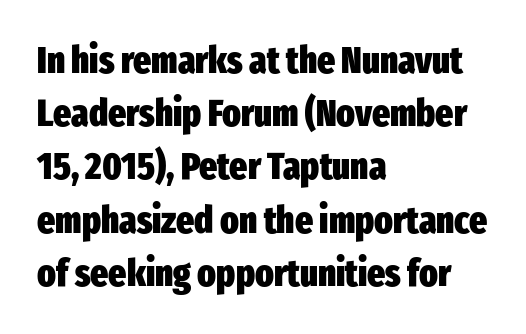
The image shows 38 px heavy, condensed sans-serif type, upright; set left-aligned, normal line spacing (1.4x), normal letter spacing, not underlined; low stroke contrast and a medium x-height.
